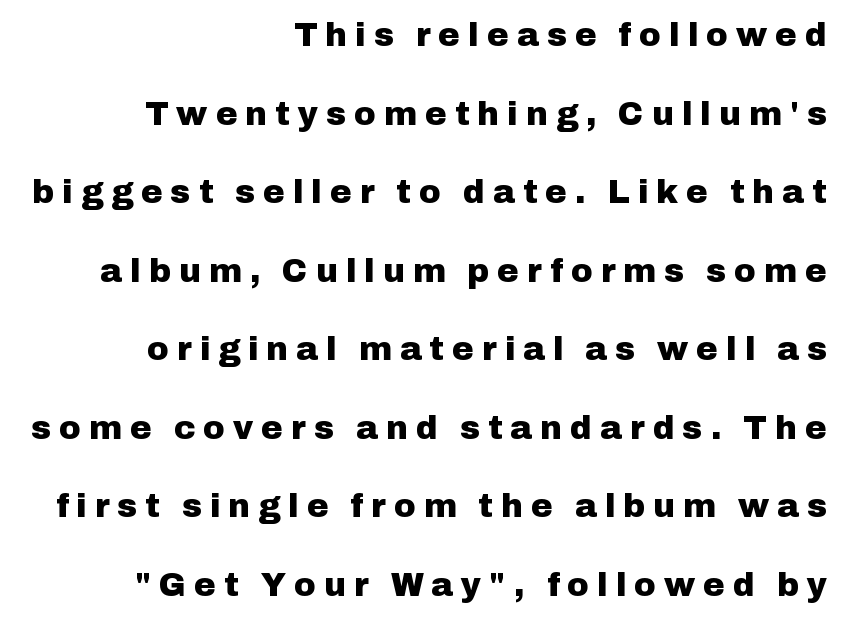
Q: Is the text bold? A: Yes.
Q: Is the text italic (slanted)? A: No, it is upright.
Q: Is the typeface a serif or a sans-serif typeface? A: Sans-serif.
Q: Is the text underlined? A: No.
Q: How is the paragraph aligned? A: Right-aligned.
Q: Is the spacing between letters normal or unusually wide? A: Unusually wide.
Q: Is the spacing between lines tight, normal or loose? A: Loose.
Q: Width (condensed, normal, or wide)? A: Normal.
Q: Stroke contrast? A: Low.
Q: x-height? A: Medium.
Q: Monospaced? A: No.
